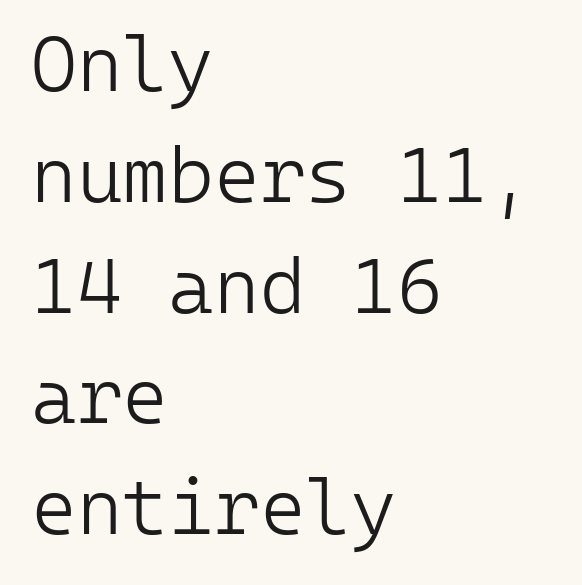
Q: Is the text bold? A: No.
Q: Is the text italic (slanted)? A: No, it is upright.
Q: Is the typeface a serif or a sans-serif typeface? A: Sans-serif.
Q: Is the text underlined? A: No.
Q: How is the paragraph aligned? A: Left-aligned.
Q: Is the spacing between letters normal or unusually wide? A: Normal.
Q: Is the spacing between lines tight, normal or loose? A: Normal.
Q: Width (condensed, normal, or wide)? A: Normal.
Q: Stroke contrast? A: Low.
Q: x-height? A: Medium.
Q: Monospaced? A: Yes.
